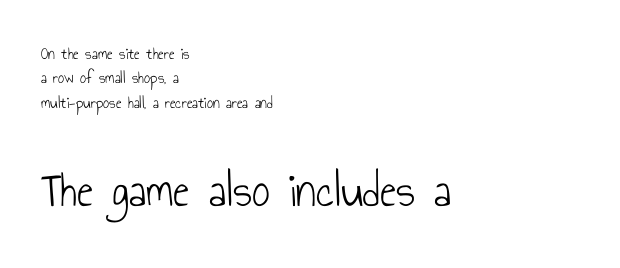
Quick note: underline off. Each line starts at the same left margin while the right side varies. The passage shown is typed in a proportional face where columns would drift. The tracking reads as untouched default to a designer's eye. Leading: standard.
